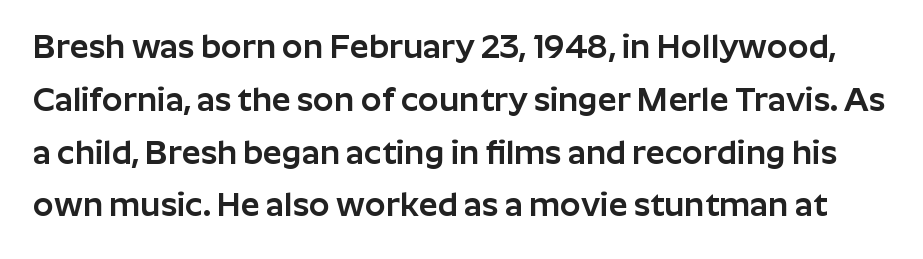
The image shows 33 px sans-serif type, upright; set normal line spacing (1.6x), normal letter spacing, not underlined; low stroke contrast and a medium x-height.
